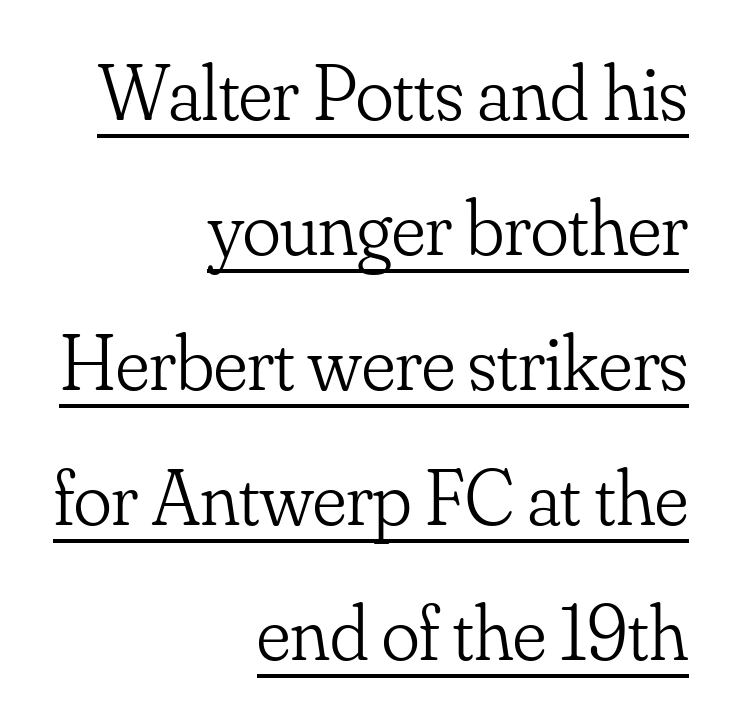
The rendered words wear a rule along their underside. Unbolded letterforms with no extra heft. A typesetter would call this proportional, since set widths differ per character. Does extra space separate the letters? No, they use regular spacing. The specimen reads as upright at a glance. You can tell from the footed stems that serif type was used.
